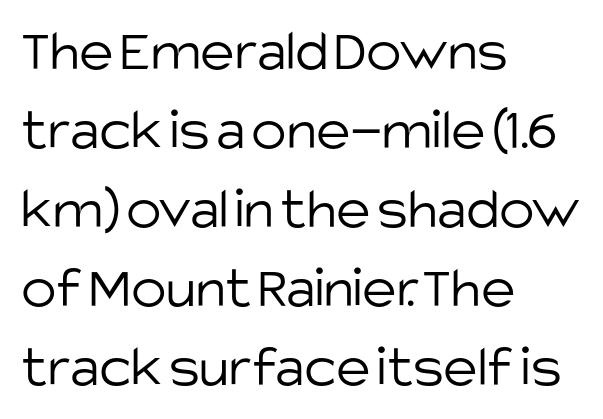
{"serif": "no", "italic": "no", "bold": "no", "weight": "light", "width": "normal", "stroke_contrast": "low", "x_height": "large", "monospaced": "no", "underline": "no", "align": "left", "line_spacing": "normal", "line_spacing_ratio": 1.34, "letter_spacing": "normal", "letter_spacing_em": 0.0, "glyph_px": 59}
